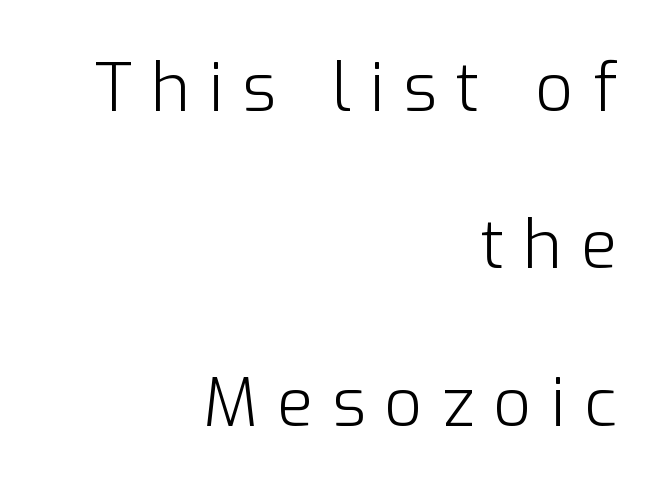
{"serif": "no", "italic": "no", "bold": "no", "weight": "light", "width": "normal", "stroke_contrast": "low", "x_height": "medium", "monospaced": "no", "underline": "no", "align": "right", "line_spacing": "loose", "line_spacing_ratio": 2.35, "letter_spacing": "wide", "letter_spacing_em": 0.28, "glyph_px": 67}
